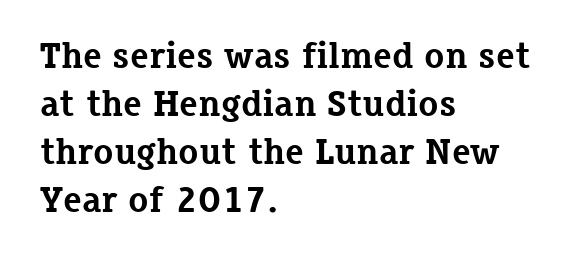
Q: Is the text bold? A: Yes.
Q: Is the text italic (slanted)? A: No, it is upright.
Q: Is the typeface a serif or a sans-serif typeface? A: Serif.
Q: Is the text underlined? A: No.
Q: How is the paragraph aligned? A: Left-aligned.
Q: Is the spacing between letters normal or unusually wide? A: Normal.
Q: Is the spacing between lines tight, normal or loose? A: Normal.
Q: Width (condensed, normal, or wide)? A: Normal.
Q: Stroke contrast? A: Low.
Q: x-height? A: Medium.
Q: Monospaced? A: No.
